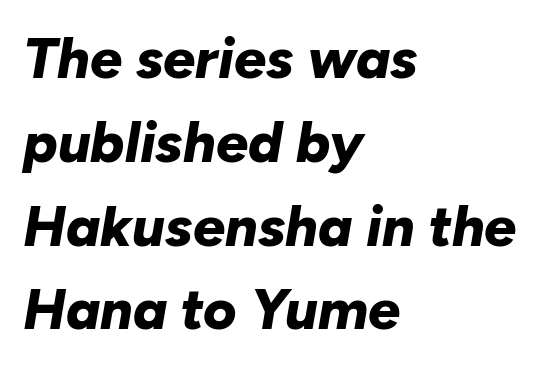
Proportional: the letters do not fall into vertical columns. Whoever set this chose a conventional vertical rhythm. Compared with a centered layout, this one pins lines to the left instead. In terms of posture, this sample is oblique. Descenders hang freely into open space.
